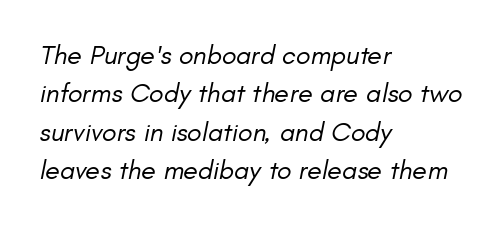
{"italic": "yes", "lean": "right", "slant_degrees": 11, "bold": "no", "underline": "no", "align": "left", "line_spacing": "normal", "line_spacing_ratio": 1.42, "letter_spacing": "normal", "letter_spacing_em": 0.0, "glyph_px": 27}
